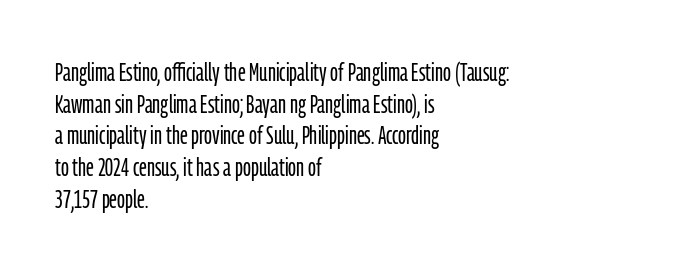
The image shows 26 px text type, upright; set left-aligned, line spacing 1.22x, normal letter spacing, not underlined.
